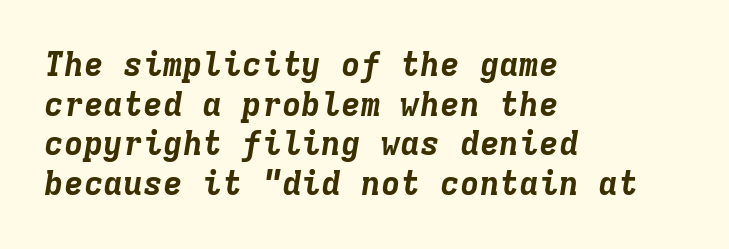
{"italic": "yes", "lean": "right", "slant_degrees": 9, "bold": "yes", "weight": "bold", "width": "normal", "stroke_contrast": "low", "x_height": "medium", "monospaced": "yes", "underline": "no", "align": "left", "line_spacing_ratio": 1.2, "letter_spacing": "normal", "letter_spacing_em": 0.0, "glyph_px": 33}
